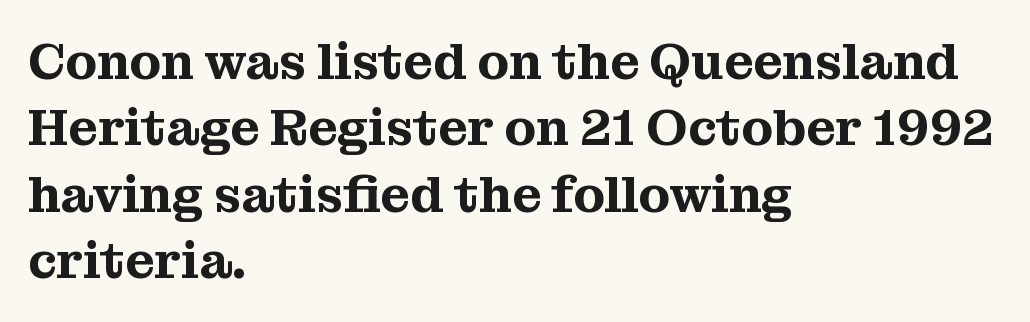
Q: Is the text italic (slanted)? A: No, it is upright.
Q: Is the typeface a serif or a sans-serif typeface? A: Serif.
Q: Is the text underlined? A: No.
Q: How is the paragraph aligned? A: Left-aligned.
Q: Is the spacing between letters normal or unusually wide? A: Normal.
Q: Is the spacing between lines tight, normal or loose? A: Normal.
Q: Width (condensed, normal, or wide)? A: Normal.
Q: Stroke contrast? A: Medium.
Q: x-height? A: Medium.
Q: Monospaced? A: No.
